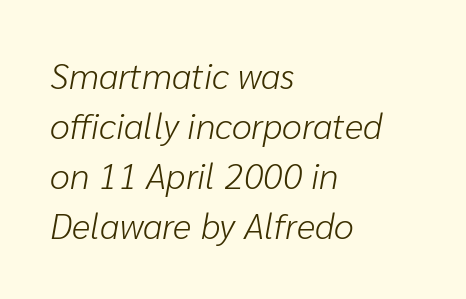
In terms of leading, this rendering sits right in the middle. Horizontal alignment here is leftward, the default for most running prose. The space directly below the letters is spotless. The typography opts for an oblique posture over an upright one. The typesetting does not lean heavy: it is not bold.
